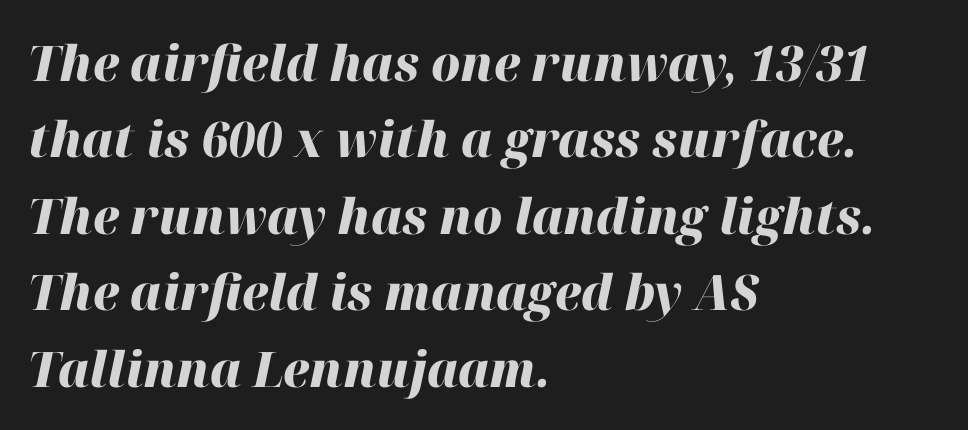
Q: Is the text bold? A: Yes.
Q: Is the text italic (slanted)? A: Yes, it leans right by about 12 degrees.
Q: Is the text underlined? A: No.
Q: How is the paragraph aligned? A: Left-aligned.
Q: Is the spacing between letters normal or unusually wide? A: Normal.
Q: Is the spacing between lines tight, normal or loose? A: Normal.
Q: Width (condensed, normal, or wide)? A: Normal.
Q: Stroke contrast? A: High.
Q: x-height? A: Medium.
Q: Monospaced? A: No.
